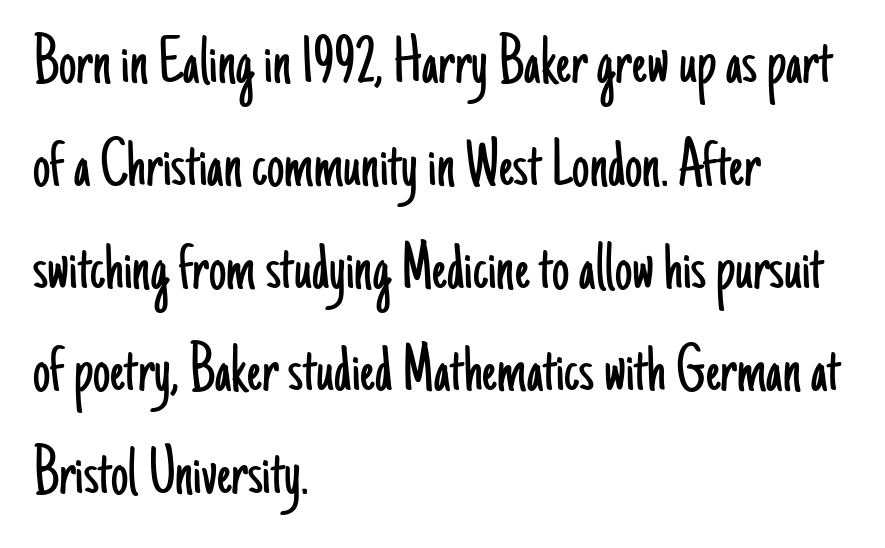
{"serif": "no", "italic": "no", "bold": "no", "weight": "light", "width": "condensed", "stroke_contrast": "low", "x_height": "small", "monospaced": "no", "underline": "no", "align": "left", "line_spacing": "normal", "line_spacing_ratio": 1.49, "letter_spacing": "normal", "letter_spacing_em": 0.0, "glyph_px": 69}
